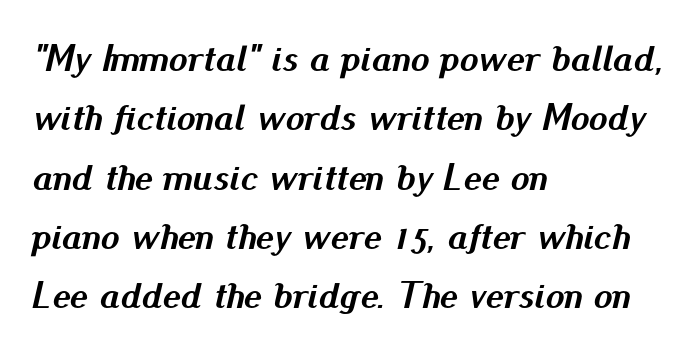
The image shows 38 px semibold type, italic (leaning right); set left-aligned, normal line spacing (1.56x), normal letter spacing, not underlined; medium stroke contrast and a small x-height.
